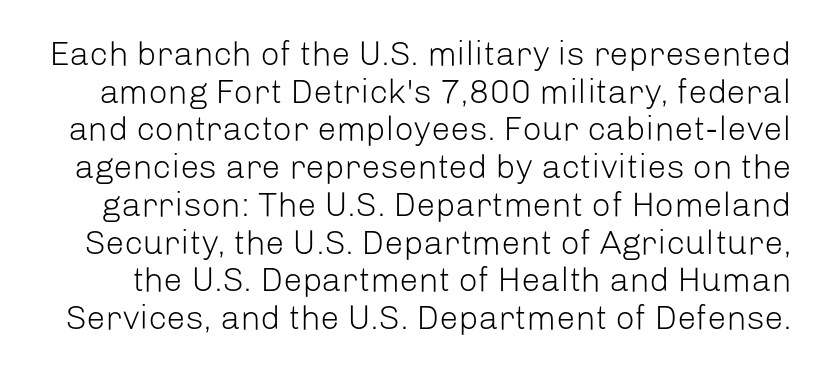
A bare baseline throughout the passage. Nothing sits at the stroke ends, so this counts as sans-serif. Every character sits straight up, as roman type does. Counters stay open thanks to moderate or lighter strokes. The tracking reads as untouched default to a designer's eye. The line-height multiplier appears low, near solid setting.
